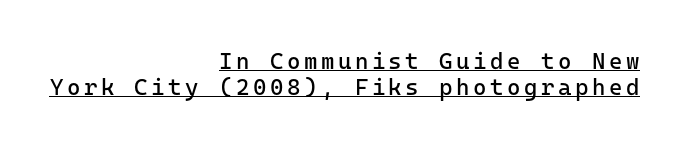
The image shows 23 px text type, upright; set right-aligned, tight line spacing (1.12x), underlined.
